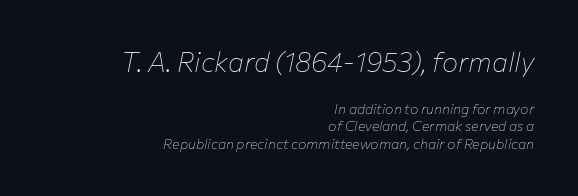
{"italic": "yes", "lean": "right", "slant_degrees": 12, "bold": "no", "underline": "no", "align": "right", "line_spacing_ratio": 1.24, "letter_spacing": "normal", "letter_spacing_em": 0.0, "larger_block": "first", "size_ratio": 1.93, "glyph_px": 27}
